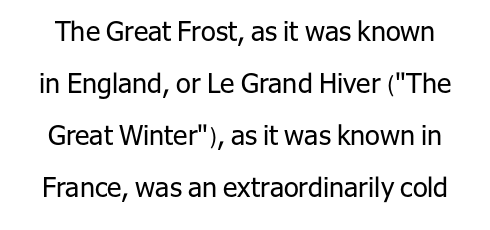
Q: Is the text bold? A: No.
Q: Is the text italic (slanted)? A: No, it is upright.
Q: Is the text underlined? A: No.
Q: Is the spacing between letters normal or unusually wide? A: Normal.
Q: Is the spacing between lines tight, normal or loose? A: Loose.
